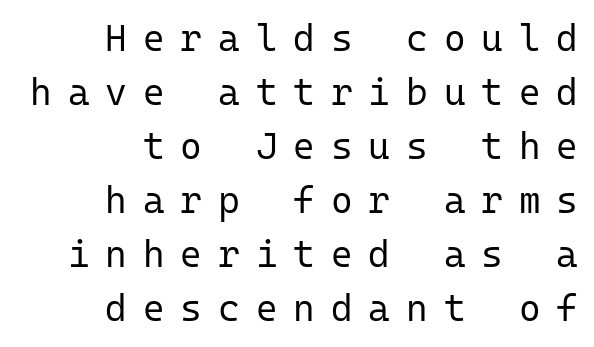
This sample uses an upright cut, with every glyph sitting square on the baseline. This sample has the even, mechanical cadence of fixed-width lettering. Bare-footed words on every line. Weight: not bold — regular or lighter.
